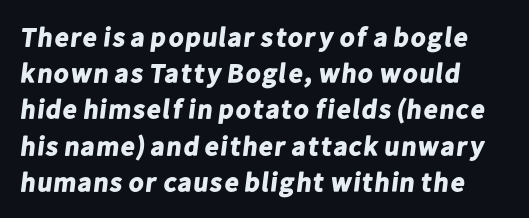
Q: Is the text bold? A: Yes.
Q: Is the text underlined? A: No.
Q: How is the paragraph aligned? A: Left-aligned.
Q: Is the spacing between letters normal or unusually wide? A: Normal.
Q: Is the spacing between lines tight, normal or loose? A: Normal.
